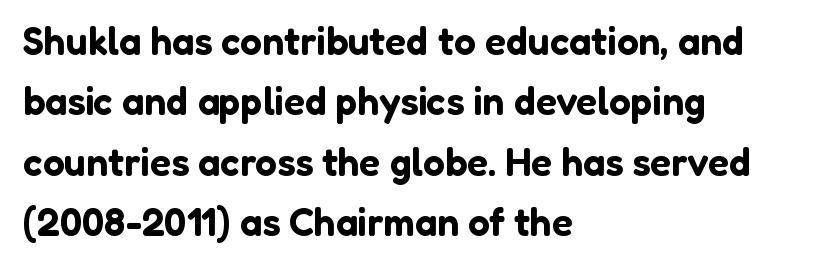
In terms of letterform style, serifs are entirely absent. Regular leading. The string is rendered with underlining switched off. Does the lettering tilt? It doesn't — this is upright. This rendering uses left alignment, leaving the right contour irregular. Proportional: the letters do not fall into vertical columns.
